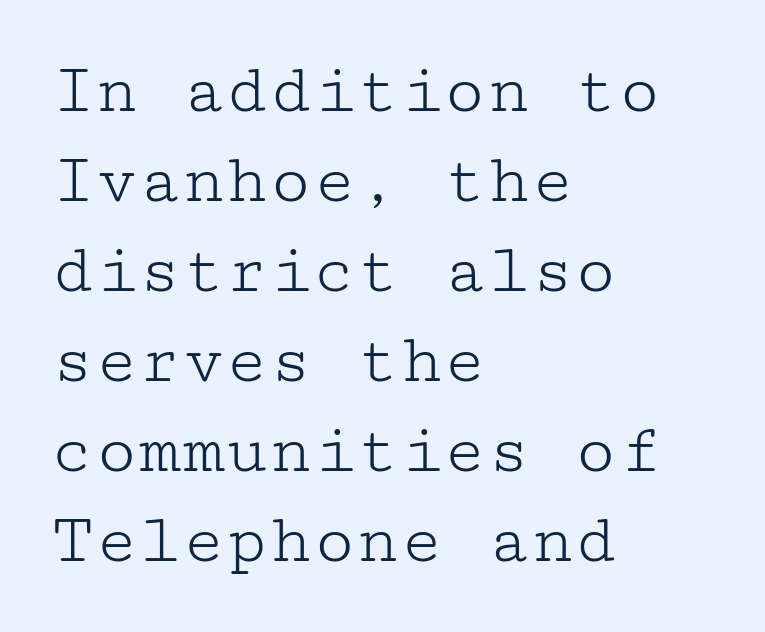
The passage shown is typeset with a serif family. The font's upright variant was chosen for this text. Type without underlining. No extra ink here — the face is not bold. Honestly, the letter spacing is just normal — you wouldn't notice it. One glance says typical: line gaps are just what's usual.
